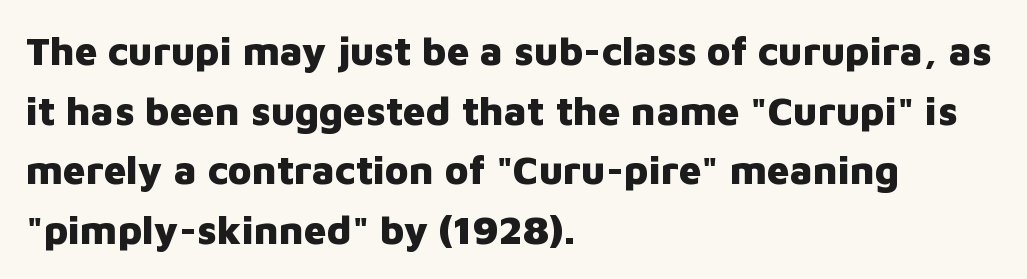
{"serif": "no", "italic": "no", "bold": "yes", "weight": "heavy", "width": "normal", "stroke_contrast": "low", "x_height": "medium", "monospaced": "no", "underline": "no", "align": "left", "line_spacing": "normal", "line_spacing_ratio": 1.49, "letter_spacing": "normal", "letter_spacing_em": 0.0, "glyph_px": 40}
